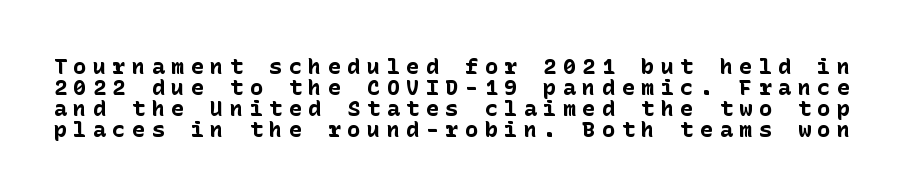
{"italic": "no", "bold": "yes", "underline": "no", "line_spacing": "tight", "line_spacing_ratio": 0.95, "letter_spacing": "wide", "letter_spacing_em": 0.29, "glyph_px": 22}
